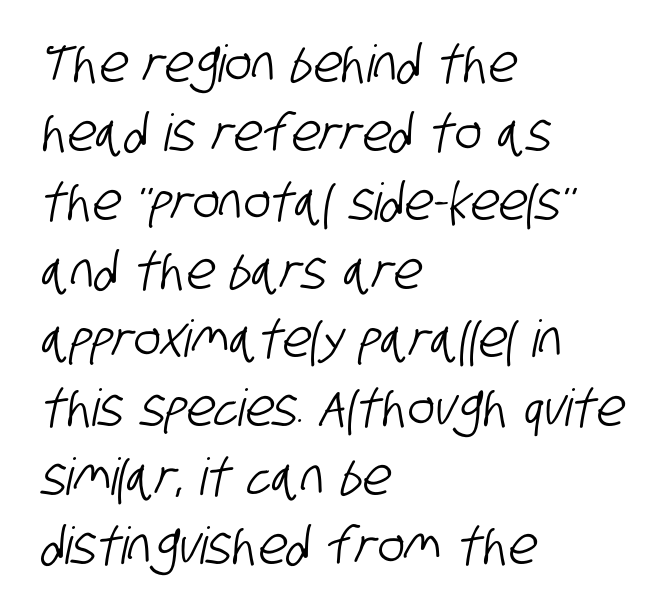
The image shows 51 px condensed sans-serif type; set left-aligned, normal line spacing (1.35x), normal letter spacing, not underlined; low stroke contrast and a large x-height.
